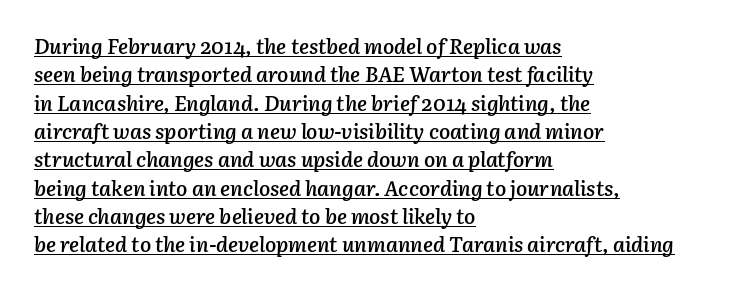
Q: Is the text bold? A: Semi-bold.
Q: Is the text italic (slanted)? A: Yes, it leans right by about 3 degrees.
Q: Is the text underlined? A: Yes.
Q: How is the paragraph aligned? A: Left-aligned.
Q: Is the spacing between letters normal or unusually wide? A: Normal.
Q: Is the spacing between lines tight, normal or loose? A: Normal.
